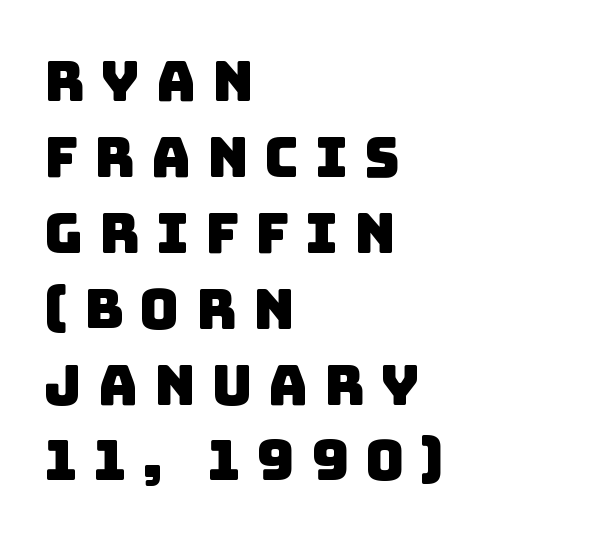
{"serif": "no", "width": "normal", "stroke_contrast": "low", "x_height": "large", "monospaced": "no", "underline": "no", "align": "left", "line_spacing": "normal", "line_spacing_ratio": 1.38, "letter_spacing": "wide", "letter_spacing_em": 0.29, "glyph_px": 55}
